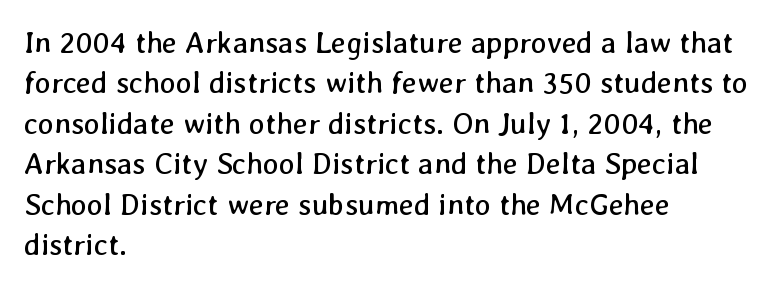
{"bold": "no", "weight": "regular", "width": "normal", "stroke_contrast": "low", "x_height": "medium", "monospaced": "no", "underline": "no", "align": "left", "line_spacing": "normal", "line_spacing_ratio": 1.35, "letter_spacing": "normal", "letter_spacing_em": 0.0, "glyph_px": 30}
